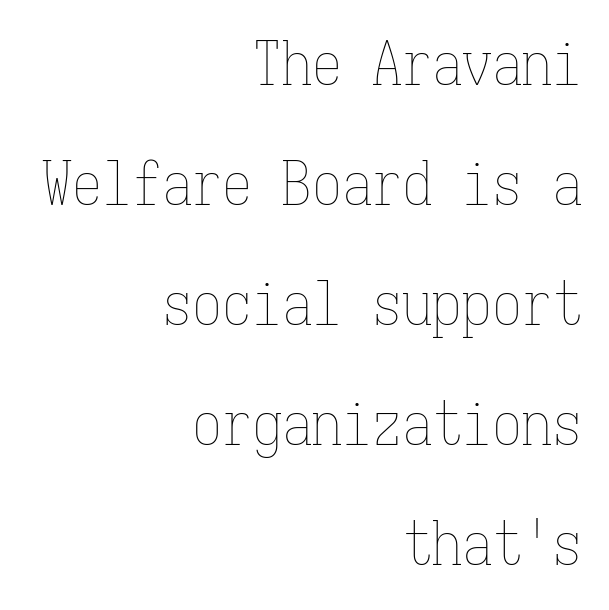
You could call the tracking neutral — neither tight nor loose. Each line ends at the same right margin while the left side varies. Decoration check: the copy has no underline. The weight tops out at a normal text grade. These lines were composed using upright roman letters. Leading: increased.
